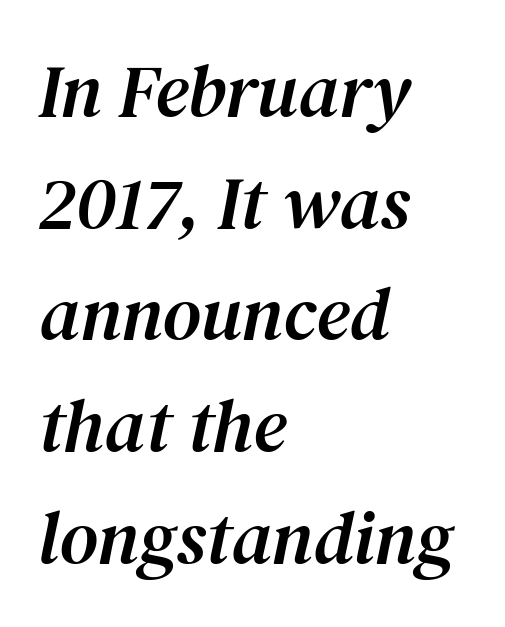
{"serif": "yes", "italic": "yes", "lean": "right", "slant_degrees": 12, "width": "normal", "stroke_contrast": "medium", "x_height": "medium", "monospaced": "no", "underline": "no", "align": "left", "line_spacing": "normal", "line_spacing_ratio": 1.49, "letter_spacing": "normal", "letter_spacing_em": 0.0, "glyph_px": 75}
